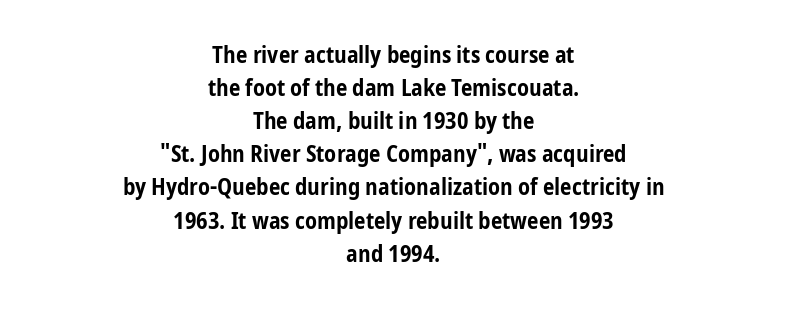
Q: Is the text bold? A: Yes.
Q: Is the text italic (slanted)? A: No, it is upright.
Q: Is the text underlined? A: No.
Q: How is the paragraph aligned? A: Centered.
Q: Is the spacing between letters normal or unusually wide? A: Normal.
Q: Is the spacing between lines tight, normal or loose? A: Normal.
